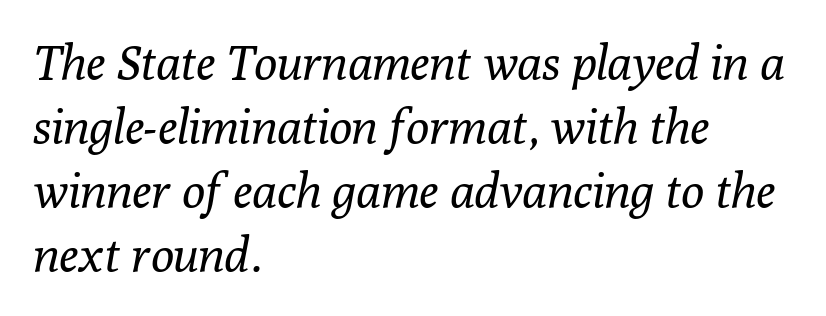
What kind of face is this? One with serifs. How would I describe the line gaps? Plain and ordinary. The strip under each line holds only bare page. Would a proofreader flag this as italicized? Yes. The letters advance in unequal steps, a hallmark of proportional type.
